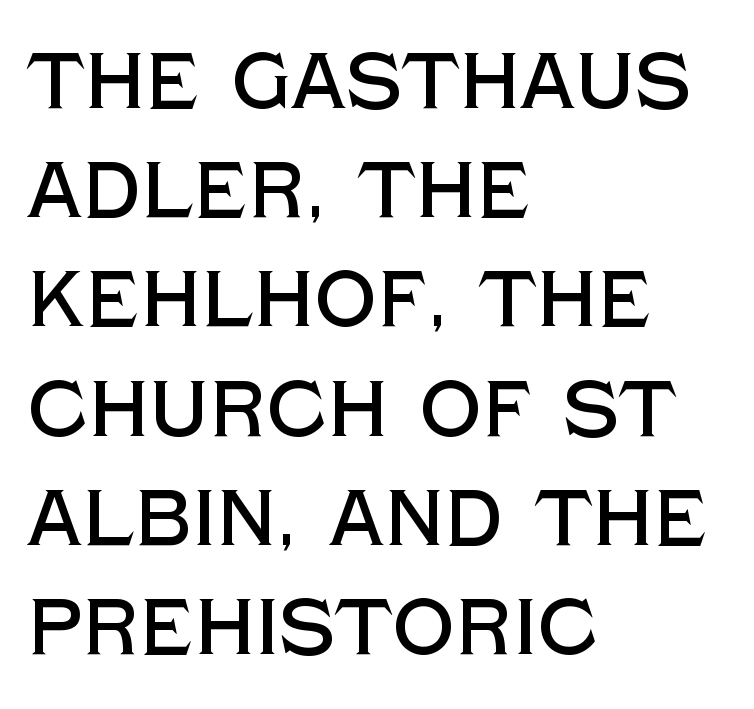
No italicization has been applied; the sample stays upright. Lines of text with bare space underneath. Between one letter and the next there's only the usual sliver of space. Summary of vertical rhythm: regular, with standard interline spacing.
